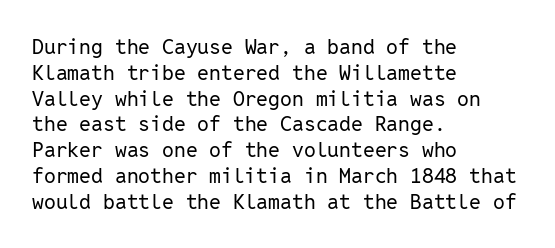
The image shows 21 px text type, upright; set left-aligned, line spacing 1.23x, normal letter spacing, not underlined.
